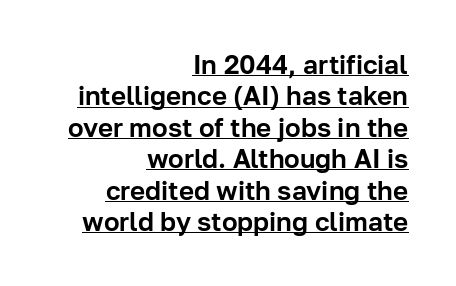
Underlining? Definitely there. One-word summary of the alignment: right. This sample uses plain, unmodified letter spacing. The typography opts for an upright posture over an oblique one.
